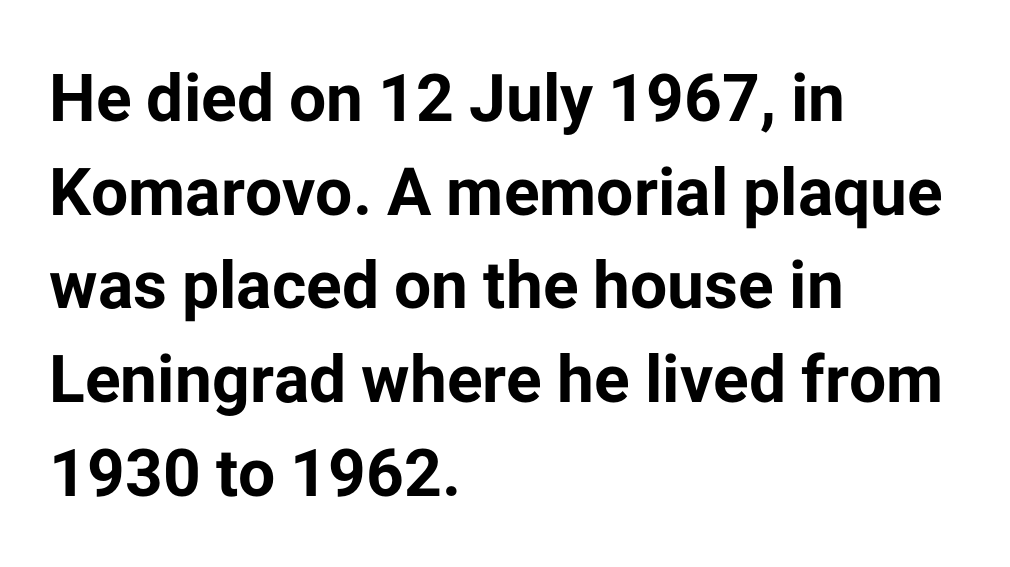
{"serif": "no", "italic": "no", "bold": "yes", "weight": "bold", "width": "normal", "stroke_contrast": "low", "x_height": "medium", "monospaced": "no", "underline": "no", "align": "left", "line_spacing": "normal", "line_spacing_ratio": 1.42, "letter_spacing": "normal", "letter_spacing_em": 0.0, "glyph_px": 66}
